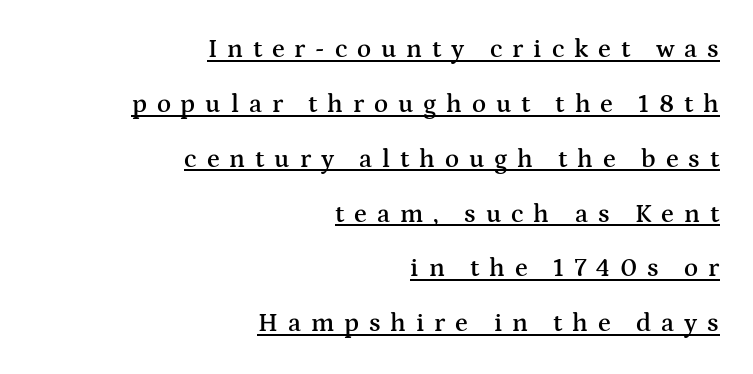
The space between consecutive lines is lavish. Short note: letters widely spaced. A baseline rule has been typeset under these characters. The font's upright variant was chosen for this text. The font is running at a semibold setting, under full bold.
